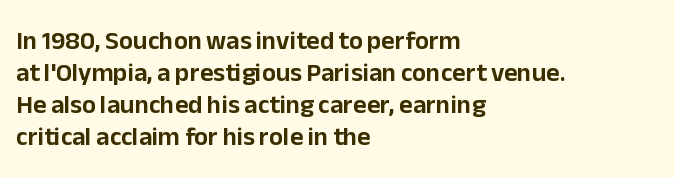
The image shows 26 px text type, upright; set left-aligned, line spacing 1.23x, normal letter spacing, not underlined.
